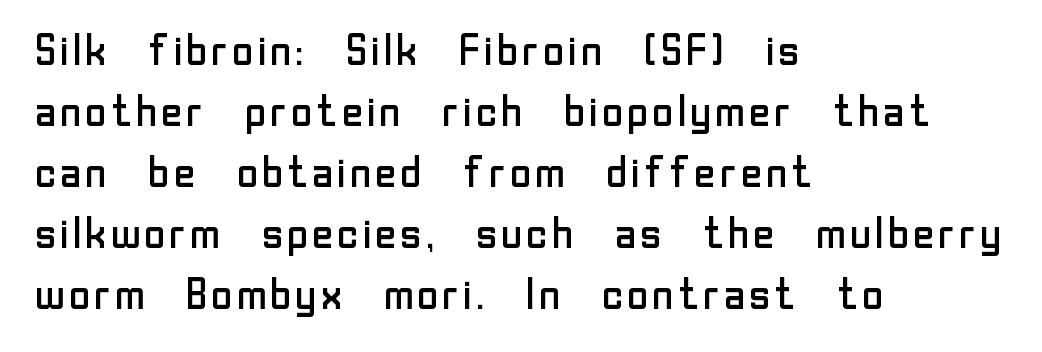
Q: Is the text bold? A: No.
Q: Is the text italic (slanted)? A: No, it is upright.
Q: Is the typeface a serif or a sans-serif typeface? A: Sans-serif.
Q: Is the text underlined? A: No.
Q: How is the paragraph aligned? A: Left-aligned.
Q: Is the spacing between letters normal or unusually wide? A: Normal.
Q: Is the spacing between lines tight, normal or loose? A: Normal.
Q: Width (condensed, normal, or wide)? A: Normal.
Q: Stroke contrast? A: Low.
Q: x-height? A: Medium.
Q: Monospaced? A: No.
